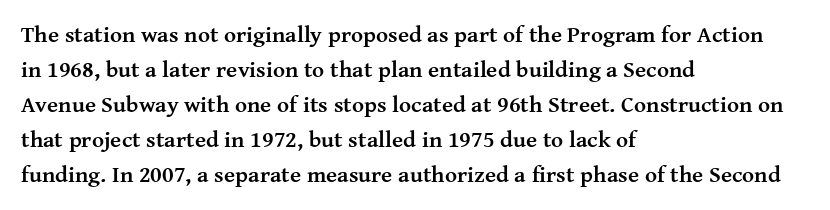
Q: Is the text bold? A: Yes.
Q: Is the text italic (slanted)? A: No, it is upright.
Q: Is the text underlined? A: No.
Q: How is the paragraph aligned? A: Left-aligned.
Q: Is the spacing between letters normal or unusually wide? A: Normal.
Q: Is the spacing between lines tight, normal or loose? A: Normal.
